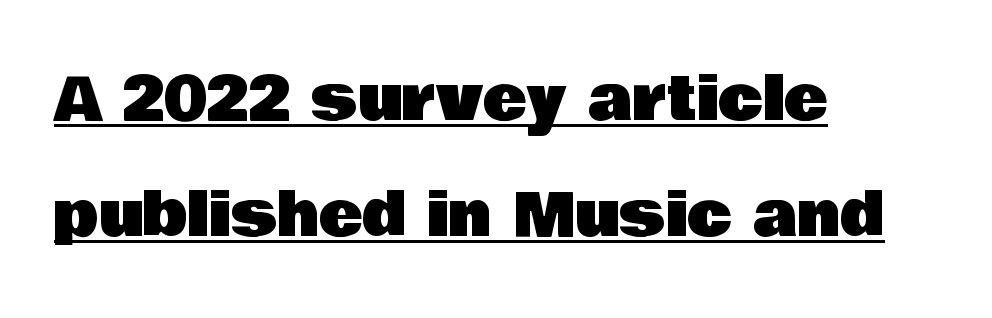
The image shows 59 px sans-serif type, upright; set left-aligned, loose line spacing (1.97x), normal letter spacing, underlined; low stroke contrast and a large x-height.
